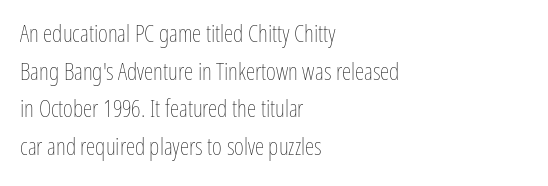
{"italic": "no", "bold": "no", "underline": "no", "align": "left", "line_spacing": "normal", "line_spacing_ratio": 1.57, "letter_spacing": "normal", "letter_spacing_em": 0.0, "glyph_px": 24}
